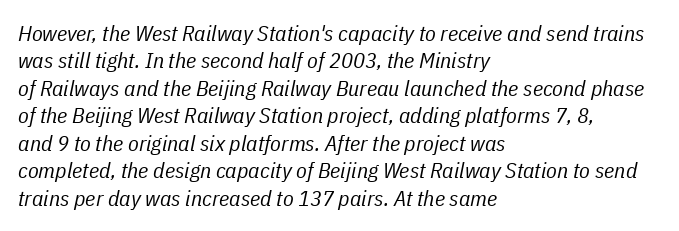
Q: Is the text bold? A: No.
Q: Is the text italic (slanted)? A: Yes, it leans right by about 11 degrees.
Q: Is the text underlined? A: No.
Q: How is the paragraph aligned? A: Left-aligned.
Q: Is the spacing between letters normal or unusually wide? A: Normal.
Q: Is the spacing between lines tight, normal or loose? A: Normal.
